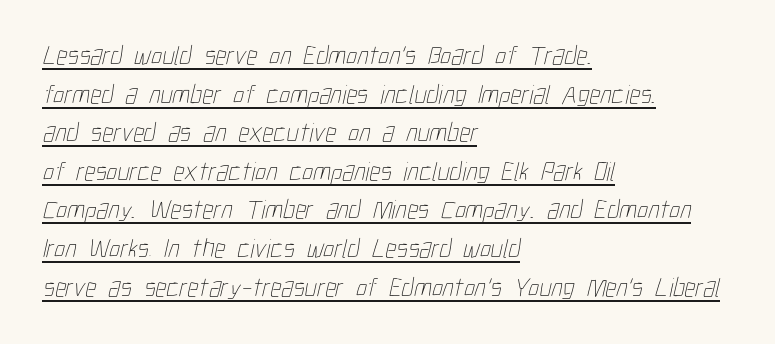
Vertical stems look standard width or narrower in stroke. Is there an underline? Yes — a line sits under the letters. A classic flush-left, rag-right setting is used for this passage. Whoever set this chose a conventional vertical rhythm. Tracking value appears to be zero — textbook default spacing.
